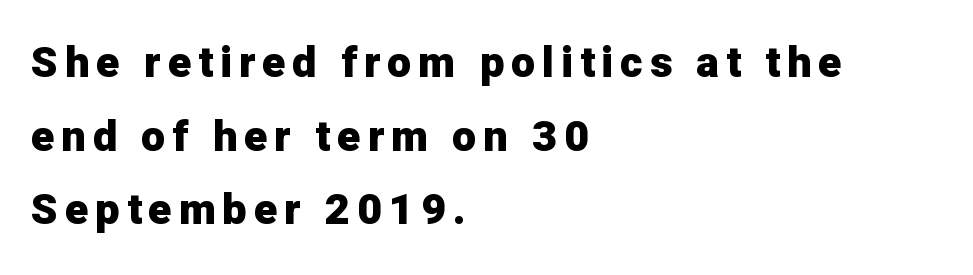
The image shows 43 px heavy sans-serif type, upright; set left-aligned, line spacing 1.71x, not underlined; low stroke contrast and a medium x-height.
